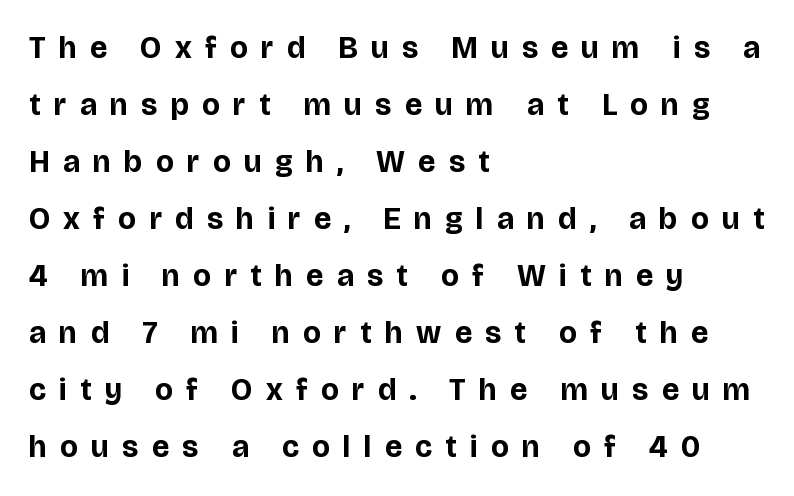
The text was rendered using a sans face with plain stroke endings. Underlining? Definitely not there. Posture: upright roman. Typeset ragged right — the left edge is the straight one. Each letter keeps its own natural width here, so spacing adapts to shape.
